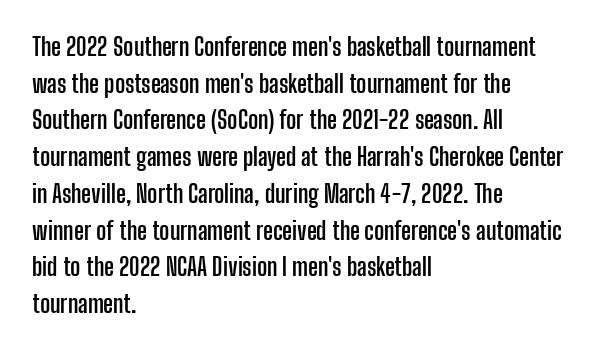
A typesetter would call this zero additional tracking. The letters stand upright; this is a roman face. Regular leading. The passage is arranged the way most books set body copy — flush left. Rule under the text: the space is simply empty. Strokes here are thick enough to call this a true bold.
